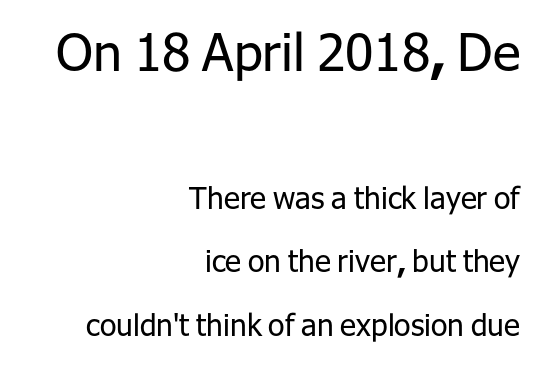
The image shows 52 px regular-weight sans-serif type, upright; set right-aligned, loose line spacing (2.12x), normal letter spacing, not underlined; the first (top) block is 1.73x larger; low stroke contrast and a medium x-height.
